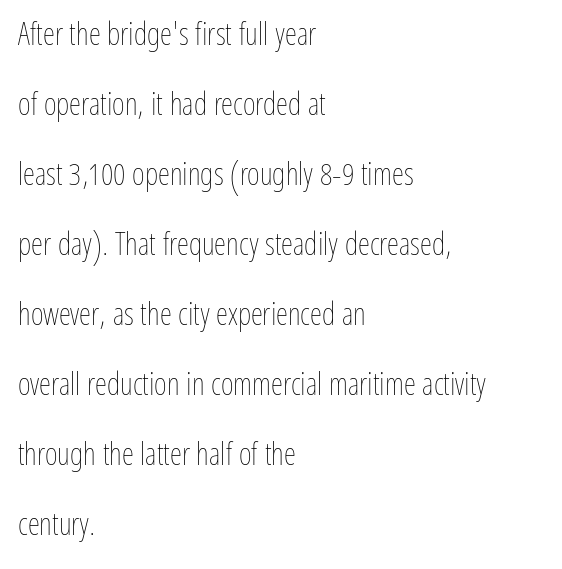
Q: Is the text bold? A: No.
Q: Is the text italic (slanted)? A: No, it is upright.
Q: Is the text underlined? A: No.
Q: How is the paragraph aligned? A: Left-aligned.
Q: Is the spacing between letters normal or unusually wide? A: Normal.
Q: Is the spacing between lines tight, normal or loose? A: Loose.
Q: Width (condensed, normal, or wide)? A: Condensed.
Q: Stroke contrast? A: Low.
Q: x-height? A: Medium.
Q: Monospaced? A: No.
